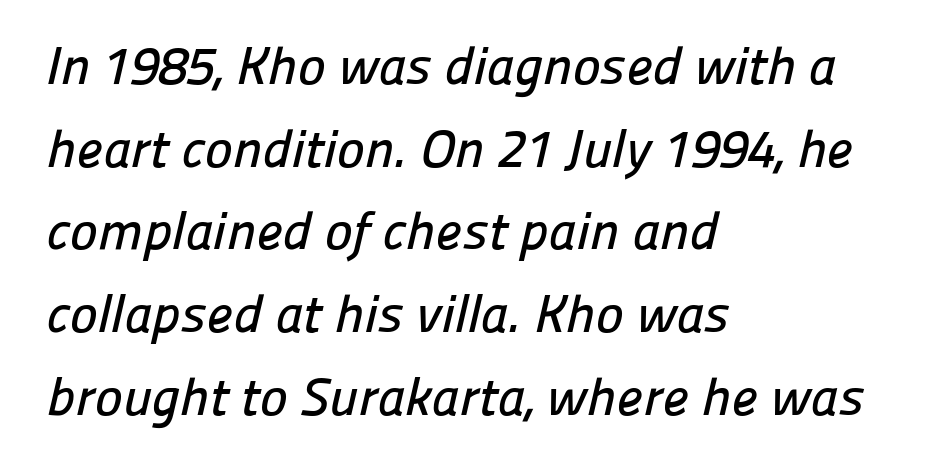
The image shows 53 px sans-serif type; set left-aligned, normal line spacing (1.56x), normal letter spacing, not underlined; low stroke contrast and a medium x-height.
